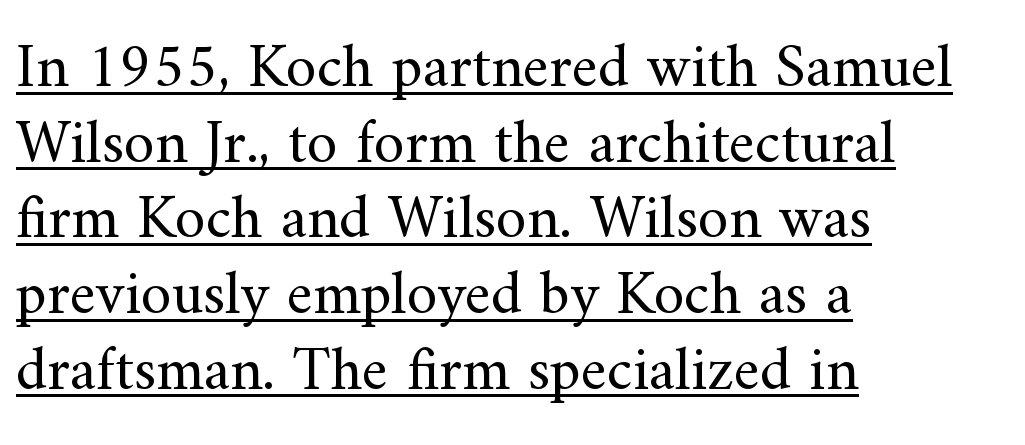
The image shows 62 px regular-weight serif type, upright; set left-aligned, line spacing 1.22x, normal letter spacing, underlined; medium stroke contrast and a small x-height.
